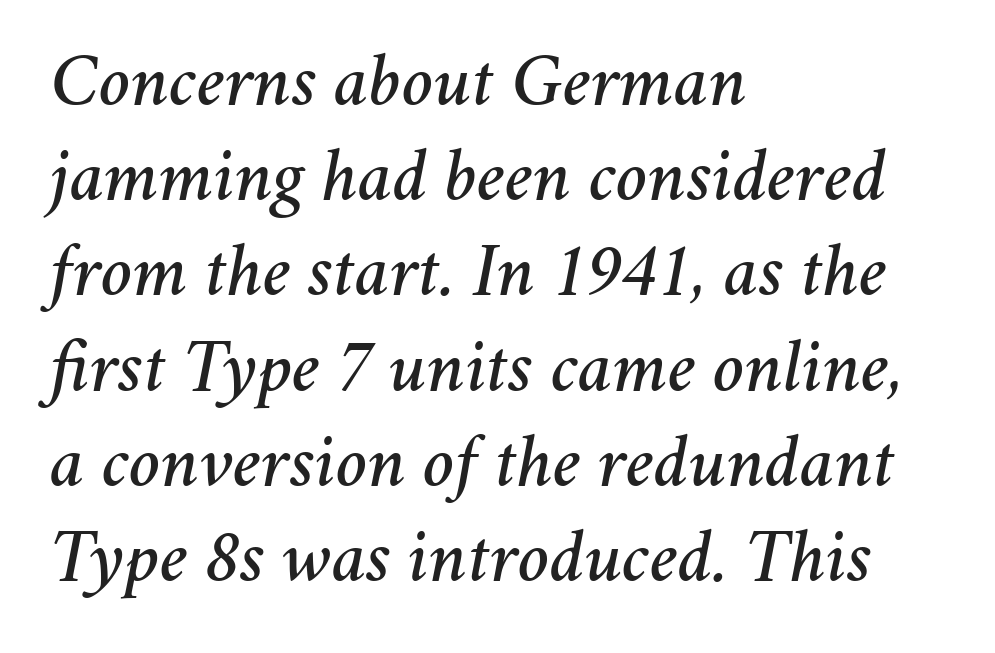
The image shows 75 px text type, italic (leaning right); set left-aligned, normal line spacing (1.27x), normal letter spacing, not underlined; medium stroke contrast and a medium x-height.
